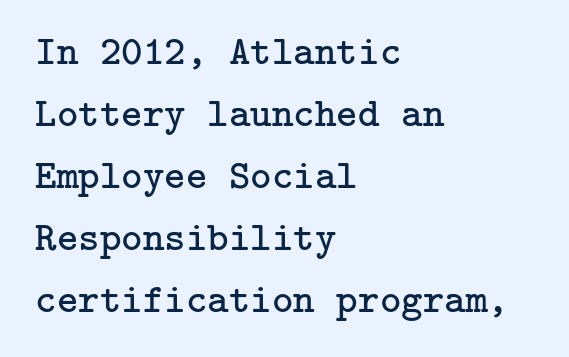
The space beneath each line is pristine and unruled. Weight: not bold — regular or lighter. Caption: multi-line text, flush left, ragged right. The line-height multiplier appears to be the usual default.
